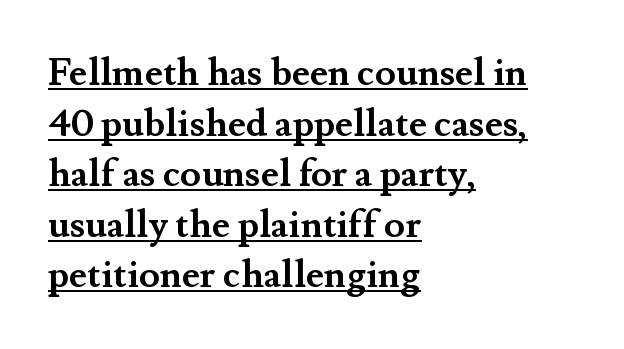
{"serif": "yes", "italic": "no", "bold": "yes", "weight": "semibold", "width": "normal", "stroke_contrast": "medium", "x_height": "small", "monospaced": "no", "underline": "yes", "align": "left", "line_spacing": "normal", "line_spacing_ratio": 1.33, "letter_spacing": "normal", "letter_spacing_em": 0.0, "glyph_px": 38}
